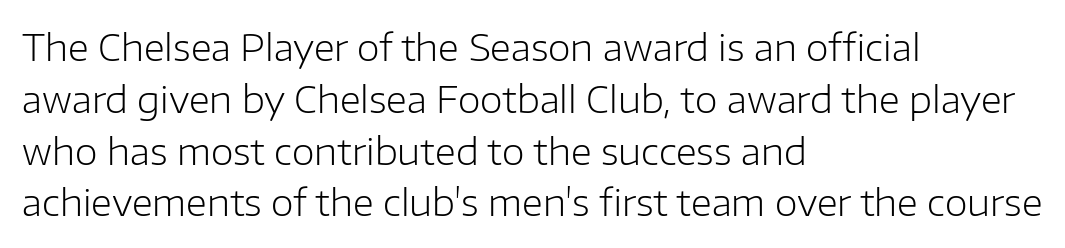
The image shows 37 px light sans-serif type, upright; set left-aligned, normal line spacing (1.4x), normal letter spacing, not underlined; low stroke contrast and a medium x-height.
